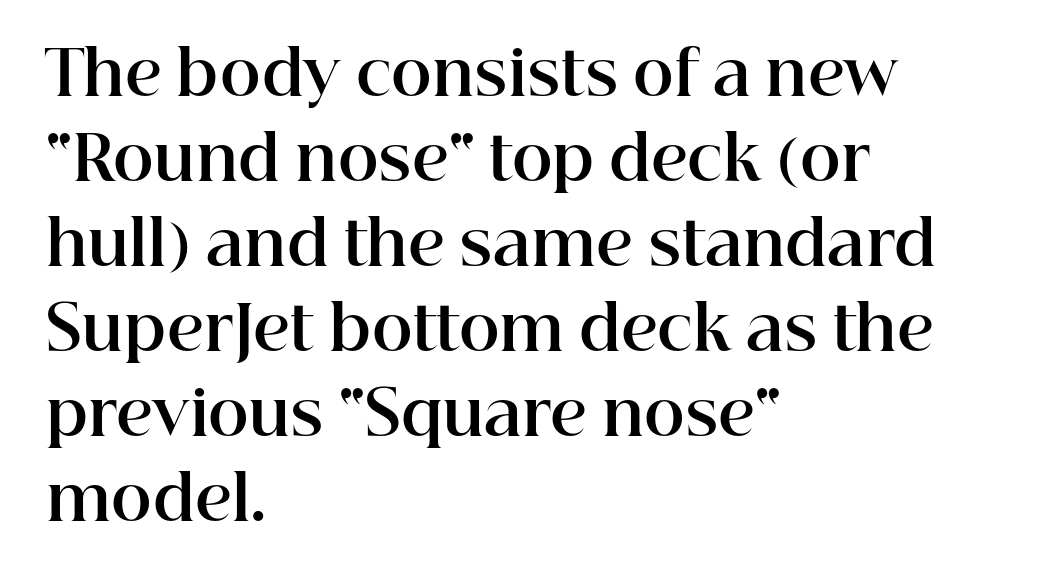
Q: Is the text bold? A: Yes.
Q: Is the text italic (slanted)? A: No, it is upright.
Q: Is the typeface a serif or a sans-serif typeface? A: Serif.
Q: Is the text underlined? A: No.
Q: How is the paragraph aligned? A: Left-aligned.
Q: Is the spacing between letters normal or unusually wide? A: Normal.
Q: Is the spacing between lines tight, normal or loose? A: Normal.
Q: Width (condensed, normal, or wide)? A: Normal.
Q: Stroke contrast? A: High.
Q: x-height? A: Medium.
Q: Monospaced? A: No.
